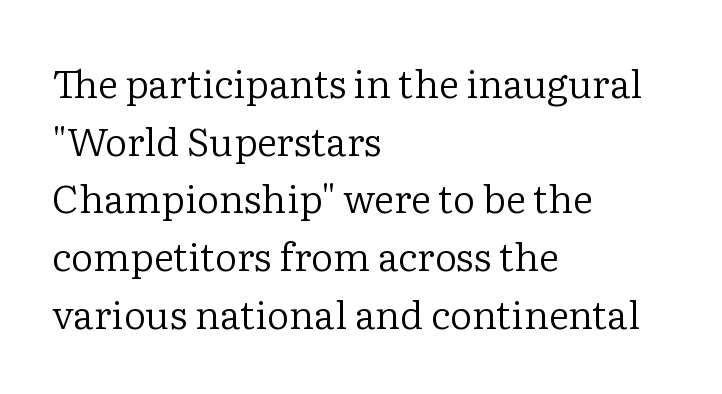
This sample has the flowing, uneven cadence of proportional lettering. Short note: letters normally spaced. How would I describe the line gaps? Plain and ordinary. Quick note: underline off. What kind of face is this? One with serifs. Left-aligned paragraph, ragged on the right.
